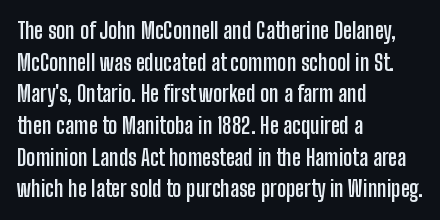
Beneath every word, the page is bare. Successive baselines arrive at the customary interval. It's the straight-up-and-down kind of type. Which margin do the lines hug? The left one — the right edge is uneven. Thick stems and heavy bowls — unmistakably bold.
